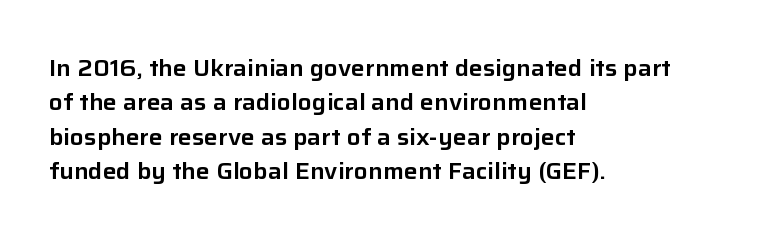
If you drew a ruler down the left edge, every line would touch it. Any mark beneath the type? The region is blank. Vertical spacing — default. It's the straight-up-and-down kind of type.
